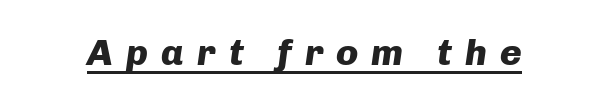
The image shows 37 px heavy type, italic (leaning right); set unusually wide letter spacing (+0.35 em), underlined; low stroke contrast and a medium x-height.
